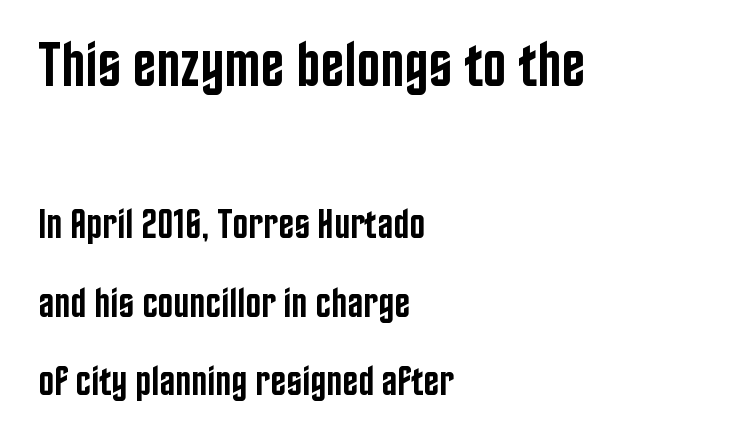
Look at the bottom of the vertical strokes: they stop flat, with no serifs. Line starts are locked; line ends wander. Character widths vary here, with narrow letters taking less room than wide ones. The specimen reads as upright at a glance. Words appear dense and cohesive because spacing is normal.
